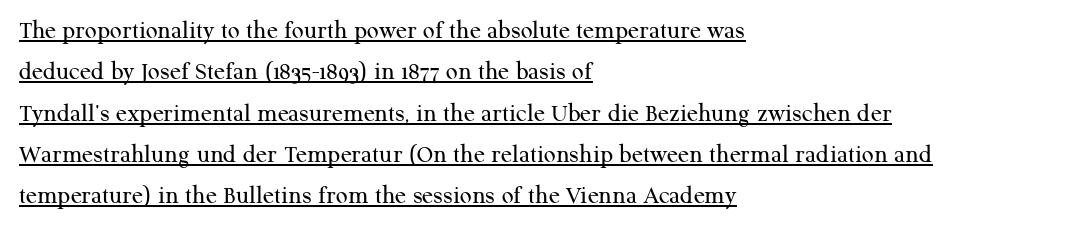
{"italic": "no", "bold": "no", "underline": "yes", "align": "left", "line_spacing": "normal", "line_spacing_ratio": 1.59, "letter_spacing": "normal", "letter_spacing_em": 0.0, "glyph_px": 26}
